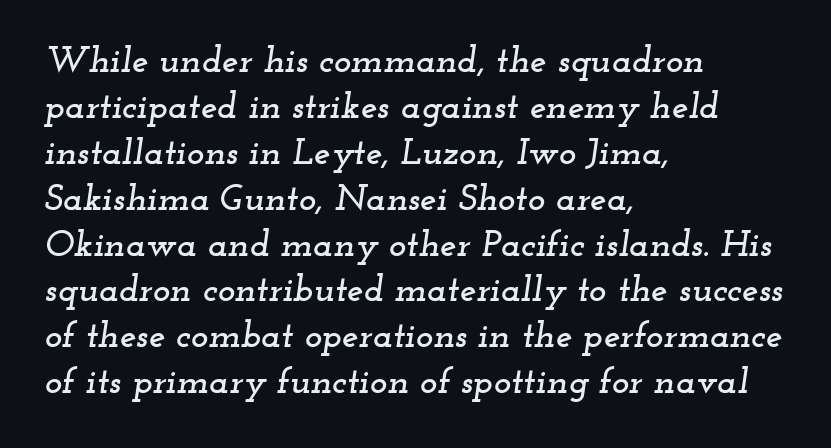
The image shows 37 px wide serif type, italic (leaning right); set left-aligned, line spacing 1.24x, normal letter spacing, not underlined; low stroke contrast and a small x-height.
